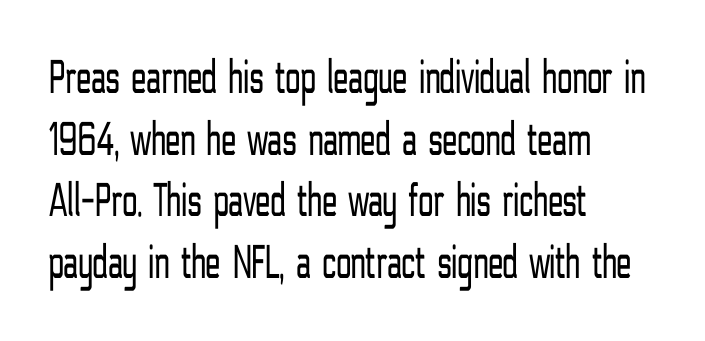
{"serif": "no", "italic": "no", "bold": "no", "weight": "light", "width": "condensed", "stroke_contrast": "low", "x_height": "medium", "monospaced": "no", "underline": "no", "align": "left", "line_spacing": "normal", "line_spacing_ratio": 1.26, "letter_spacing": "normal", "letter_spacing_em": 0.0, "glyph_px": 49}
